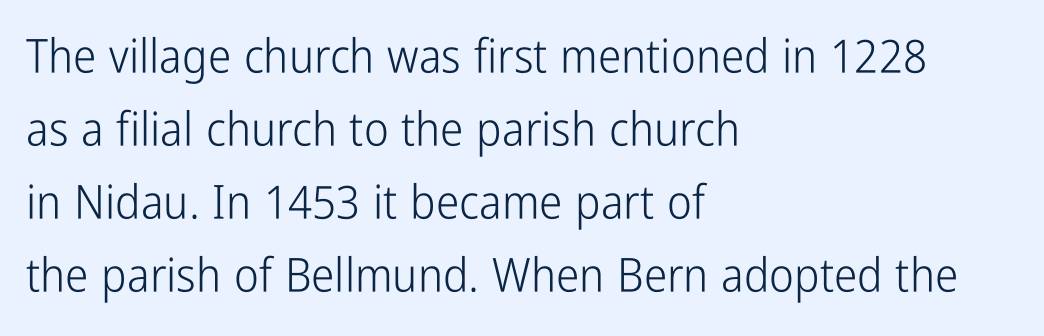
The image shows 47 px light, condensed sans-serif type, upright; set left-aligned, normal line spacing (1.55x), normal letter spacing, not underlined; low stroke contrast and a medium x-height.
